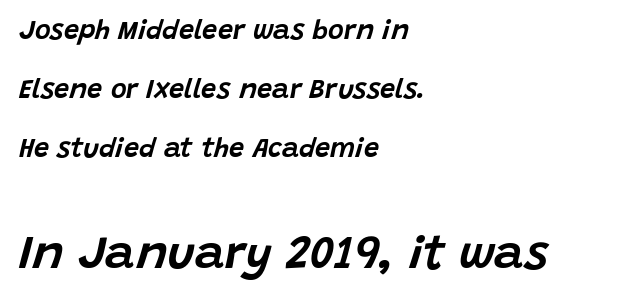
The type is set solid horizontally, with unmodified tracking. What's the leading like? Stretched, with rows far apart. Note: smaller setting up top, larger setting below. Words float on clear page, feet unadorned. Would a proofreader flag this as italicized? Yes. Leftover space on each line is placed entirely after the last word.
